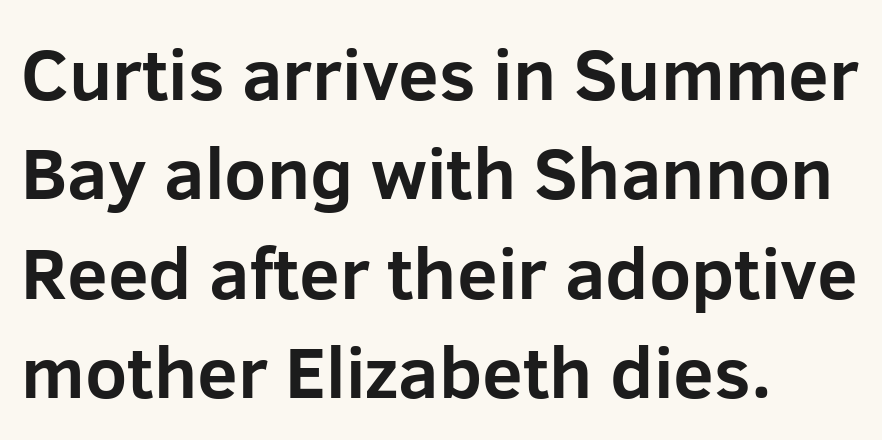
Q: Is the text bold? A: Yes.
Q: Is the text italic (slanted)? A: No, it is upright.
Q: Is the typeface a serif or a sans-serif typeface? A: Sans-serif.
Q: Is the text underlined? A: No.
Q: How is the paragraph aligned? A: Left-aligned.
Q: Is the spacing between letters normal or unusually wide? A: Normal.
Q: Is the spacing between lines tight, normal or loose? A: Normal.
Q: Width (condensed, normal, or wide)? A: Normal.
Q: Stroke contrast? A: Low.
Q: x-height? A: Medium.
Q: Monospaced? A: No.
